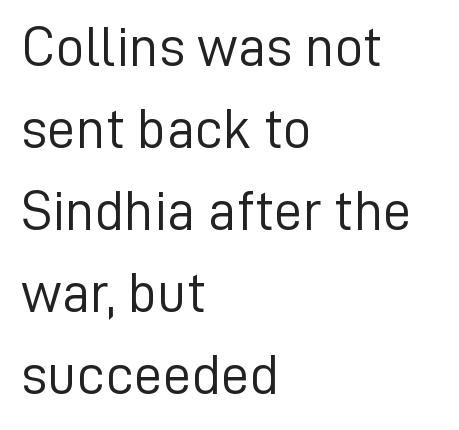
No chunkiness to these letters — they're not bold. One-word summary of the alignment: left. Do the characters align in a grid? No, the font is proportional. No extra tracking has been applied to these lines.
